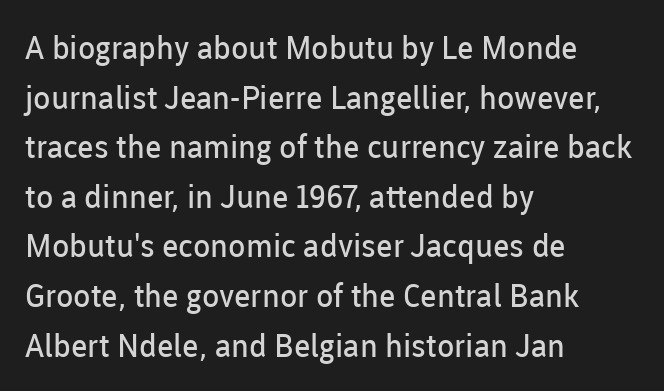
Q: Is the text bold? A: No.
Q: Is the text italic (slanted)? A: No, it is upright.
Q: Is the typeface a serif or a sans-serif typeface? A: Sans-serif.
Q: Is the text underlined? A: No.
Q: How is the paragraph aligned? A: Left-aligned.
Q: Is the spacing between letters normal or unusually wide? A: Normal.
Q: Is the spacing between lines tight, normal or loose? A: Normal.
Q: Width (condensed, normal, or wide)? A: Normal.
Q: Stroke contrast? A: Low.
Q: x-height? A: Medium.
Q: Monospaced? A: No.
